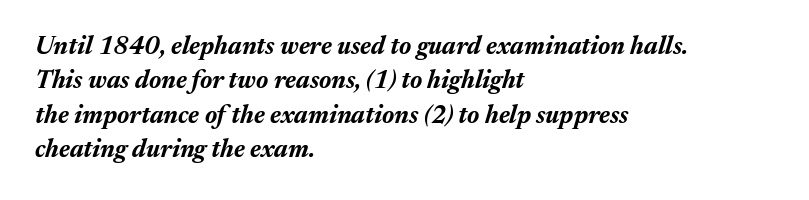
{"italic": "yes", "lean": "right", "slant_degrees": 17, "bold": "yes", "underline": "no", "align": "left", "line_spacing": "normal", "line_spacing_ratio": 1.38, "letter_spacing": "normal", "letter_spacing_em": 0.0, "glyph_px": 25}
